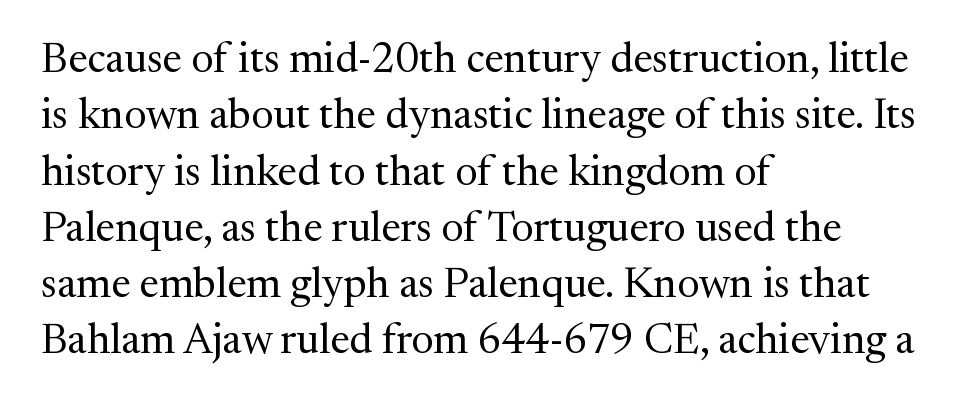
Q: Is the text bold? A: No.
Q: Is the text italic (slanted)? A: No, it is upright.
Q: Is the typeface a serif or a sans-serif typeface? A: Serif.
Q: Is the text underlined? A: No.
Q: How is the paragraph aligned? A: Left-aligned.
Q: Is the spacing between letters normal or unusually wide? A: Normal.
Q: Is the spacing between lines tight, normal or loose? A: Normal.
Q: Width (condensed, normal, or wide)? A: Normal.
Q: Stroke contrast? A: Medium.
Q: x-height? A: Medium.
Q: Monospaced? A: No.
